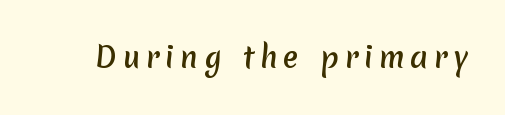
Q: Is the typeface a serif or a sans-serif typeface? A: Sans-serif.
Q: Is the text underlined? A: No.
Q: Is the spacing between letters normal or unusually wide? A: Unusually wide.
Q: Width (condensed, normal, or wide)? A: Normal.
Q: Stroke contrast? A: Medium.
Q: x-height? A: Medium.
Q: Monospaced? A: No.
